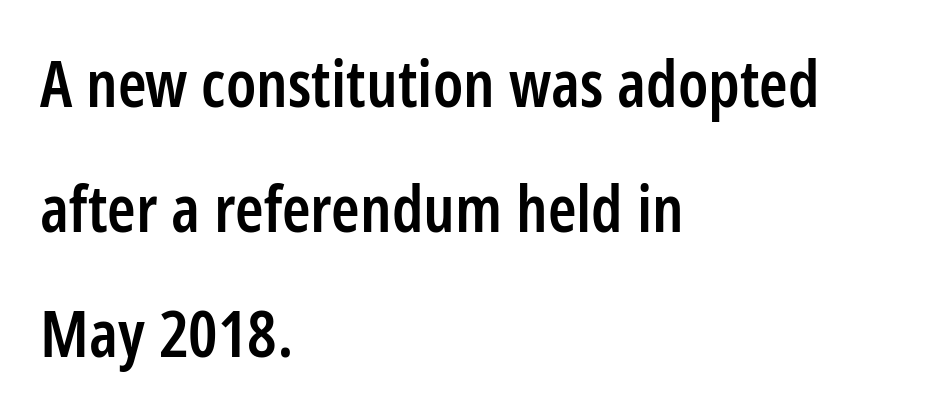
{"serif": "no", "italic": "no", "bold": "semi", "weight": "semibold", "width": "condensed", "stroke_contrast": "low", "x_height": "medium", "monospaced": "no", "underline": "no", "align": "left", "line_spacing": "loose", "line_spacing_ratio": 1.92, "letter_spacing": "normal", "letter_spacing_em": 0.0, "glyph_px": 65}
